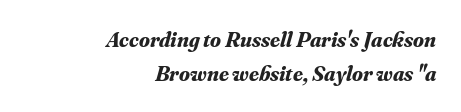
The image shows 22 px bold type, italic (leaning right); set right-aligned, normal line spacing (1.53x), normal letter spacing, not underlined.
